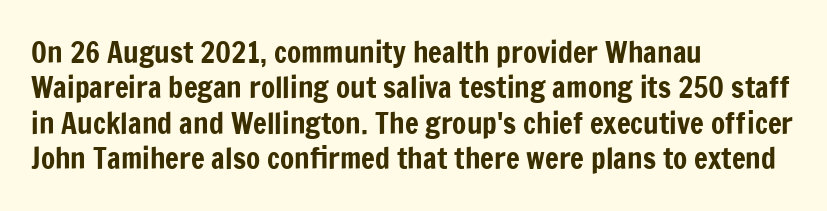
The image shows 29 px condensed sans-serif type, upright; set left-aligned, line spacing 1.22x, normal letter spacing, not underlined; low stroke contrast and a medium x-height.
